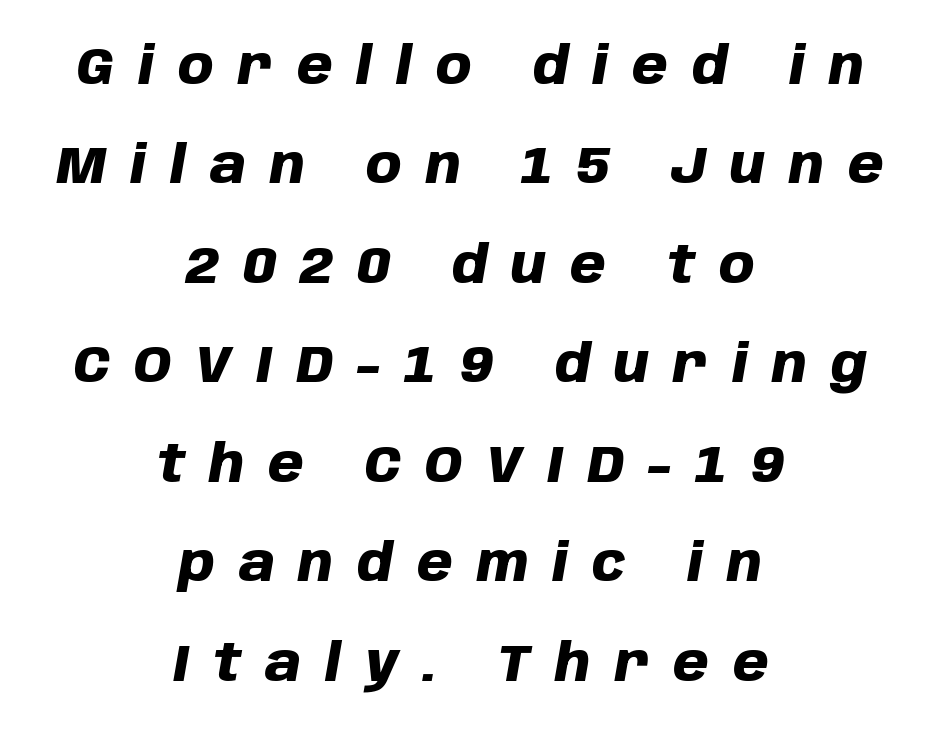
{"italic": "yes", "lean": "right", "slant_degrees": 10, "bold": "yes", "weight": "heavy", "width": "normal", "stroke_contrast": "low", "x_height": "large", "monospaced": "no", "underline": "no", "align": "center", "line_spacing": "loose", "line_spacing_ratio": 1.95, "letter_spacing": "wide", "letter_spacing_em": 0.47, "glyph_px": 51}
